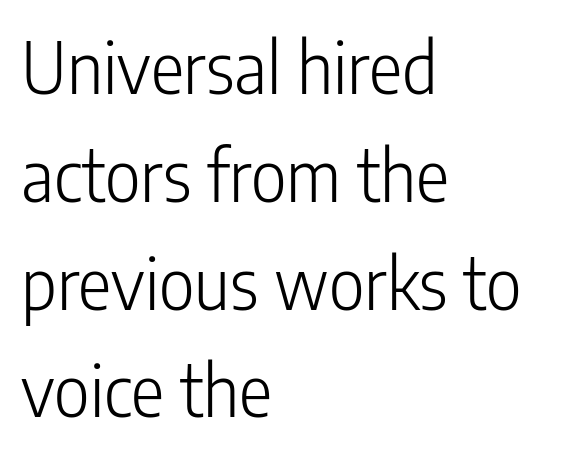
{"serif": "no", "italic": "no", "bold": "no", "weight": "light", "width": "condensed", "stroke_contrast": "low", "x_height": "medium", "monospaced": "no", "underline": "no", "align": "left", "line_spacing": "normal", "line_spacing_ratio": 1.54, "letter_spacing": "normal", "letter_spacing_em": 0.0, "glyph_px": 70}
